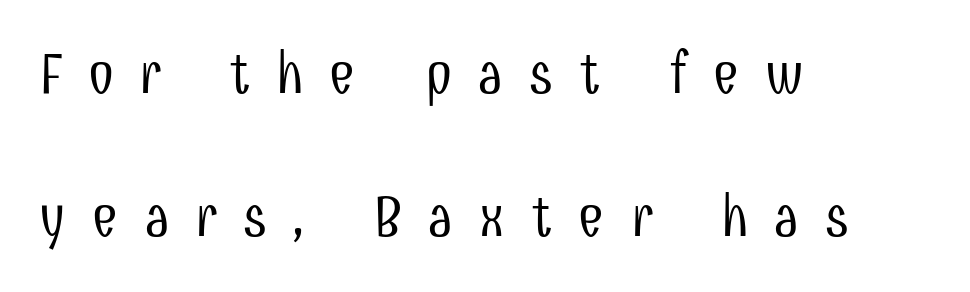
{"serif": "no", "italic": "no", "bold": "no", "weight": "light", "width": "condensed", "stroke_contrast": "low", "x_height": "medium", "monospaced": "no", "underline": "no", "align": "left", "line_spacing": "loose", "line_spacing_ratio": 2.43, "letter_spacing": "wide", "letter_spacing_em": 0.43, "glyph_px": 59}
